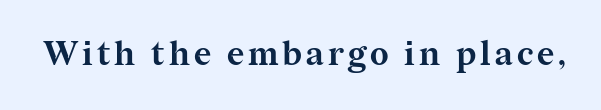
Q: Is the text bold? A: Yes.
Q: Is the text italic (slanted)? A: No, it is upright.
Q: Is the typeface a serif or a sans-serif typeface? A: Serif.
Q: Is the text underlined? A: No.
Q: Width (condensed, normal, or wide)? A: Normal.
Q: Stroke contrast? A: Medium.
Q: x-height? A: Medium.
Q: Monospaced? A: No.
